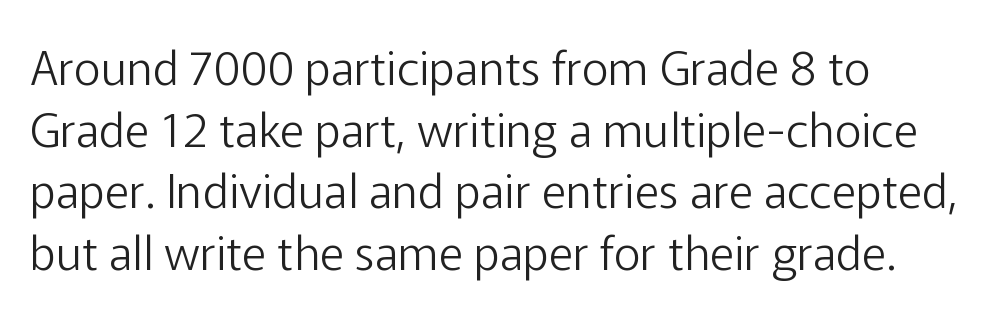
{"serif": "no", "italic": "no", "bold": "no", "weight": "light", "width": "normal", "stroke_contrast": "low", "x_height": "medium", "monospaced": "no", "underline": "no", "align": "left", "line_spacing": "normal", "line_spacing_ratio": 1.31, "letter_spacing": "normal", "letter_spacing_em": 0.0, "glyph_px": 47}
